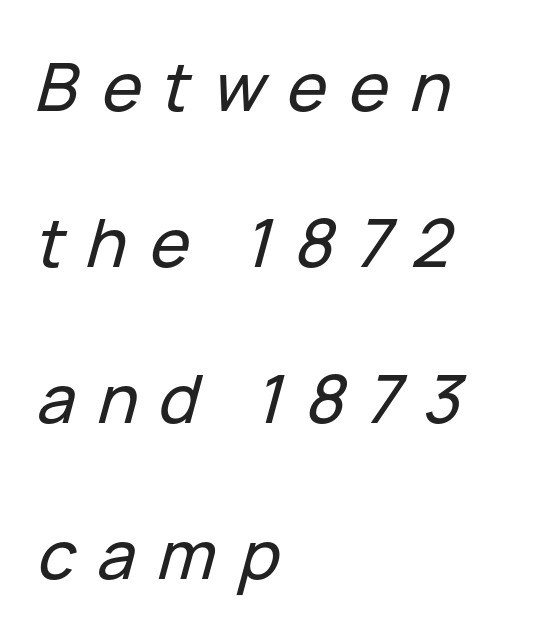
{"italic": "yes", "lean": "right", "slant_degrees": 15, "width": "normal", "stroke_contrast": "low", "x_height": "medium", "monospaced": "no", "underline": "no", "align": "left", "line_spacing": "loose", "line_spacing_ratio": 2.33, "letter_spacing": "wide", "letter_spacing_em": 0.33, "glyph_px": 67}
